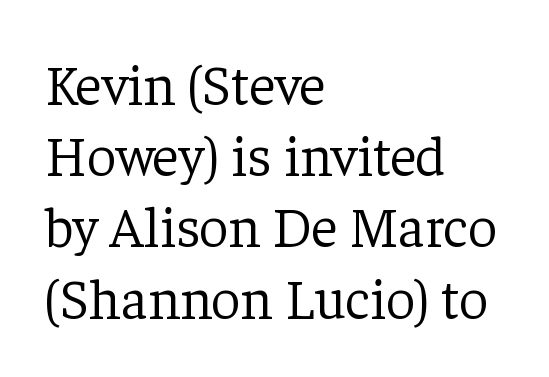
Q: Is the text bold? A: No.
Q: Is the text italic (slanted)? A: No, it is upright.
Q: Is the typeface a serif or a sans-serif typeface? A: Serif.
Q: Is the text underlined? A: No.
Q: How is the paragraph aligned? A: Left-aligned.
Q: Is the spacing between letters normal or unusually wide? A: Normal.
Q: Is the spacing between lines tight, normal or loose? A: Normal.
Q: Width (condensed, normal, or wide)? A: Normal.
Q: Stroke contrast? A: Low.
Q: x-height? A: Medium.
Q: Monospaced? A: No.
